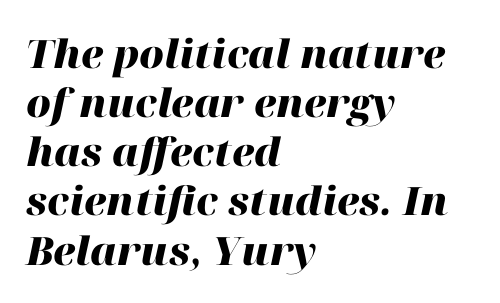
Successive baselines arrive at the customary interval. This sample uses plain, unmodified letter spacing. It's the slanting kind of type. Words float on clear page, feet unadorned. Proportional: the letters do not fall into vertical columns.
